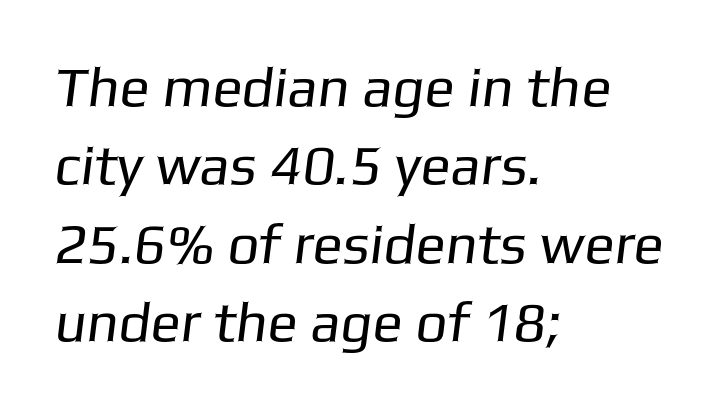
The font sits on the lighter half of the weight spectrum, regular included. Underlining? Definitely not there. Rows of type keep a routine distance in the vertical direction. The rendering uses natural spacing where letterforms have individual widths. Leftover space on each line is placed entirely after the last word. Default kerning and tracking; the words read as compact shapes.
